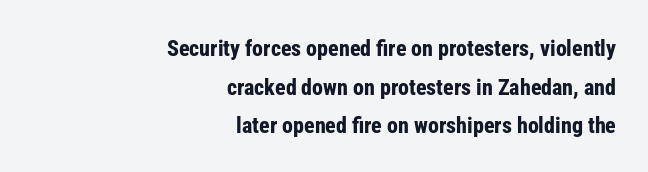
Check the space under the baseline: it is left empty. The letters sit at their default tracking, neither squeezed nor spread. The typesetting leans heavy: a genuine bold. No italicization has been applied; the sample stays upright. Alignment: flush right.
